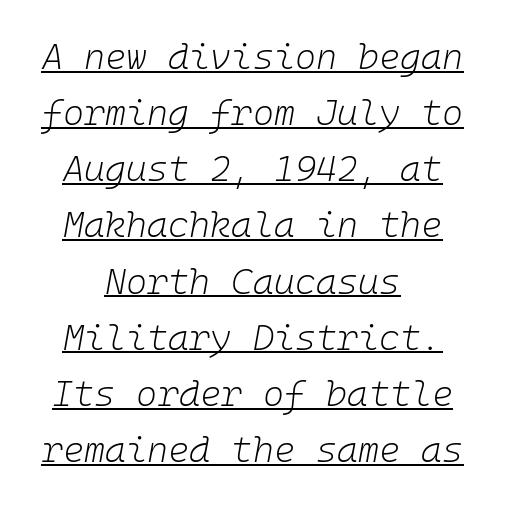
Q: Is the text bold? A: No.
Q: Is the text italic (slanted)? A: Yes, it leans right by about 10 degrees.
Q: Is the text underlined? A: Yes.
Q: How is the paragraph aligned? A: Centered.
Q: Is the spacing between letters normal or unusually wide? A: Normal.
Q: Is the spacing between lines tight, normal or loose? A: Normal.
Q: Width (condensed, normal, or wide)? A: Normal.
Q: Stroke contrast? A: Low.
Q: x-height? A: Medium.
Q: Monospaced? A: Yes.
